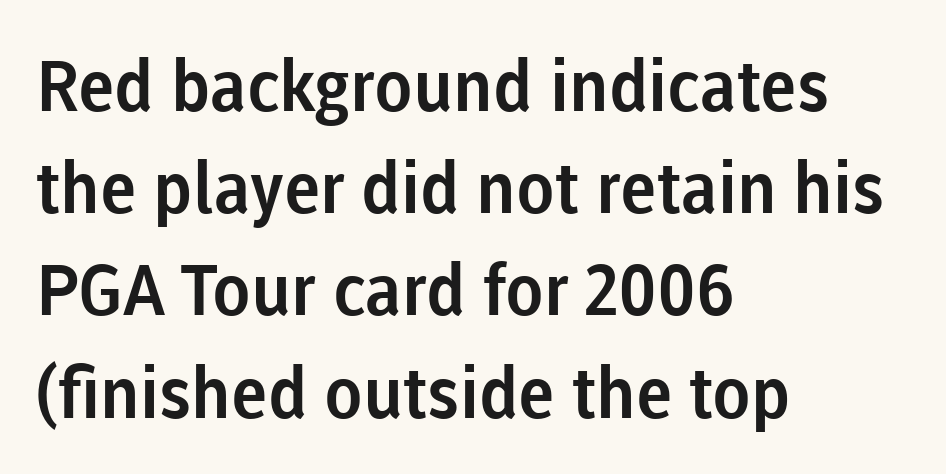
Check under the words: just untouched page. Reading down the column, the eye jumps a familiar distance to each next line. In terms of letterform style, serifs are entirely absent. Honestly, the letter spacing is just normal — you wouldn't notice it. A typesetter would mark this as roman, not italic. Spacing verdict: proportional, widths tailored to each character.
